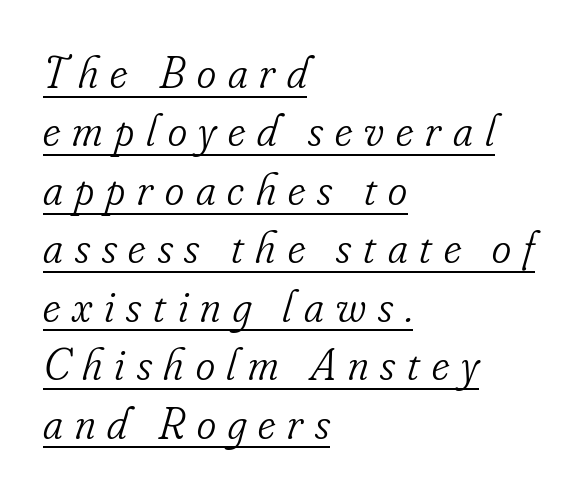
A typesetter would call this proportional, since set widths differ per character. Rendered with sloped, italic letterforms. Unlike a clean sans, this face finishes its strokes with serifs. The type is letterspaced generously, with wide tracking.
